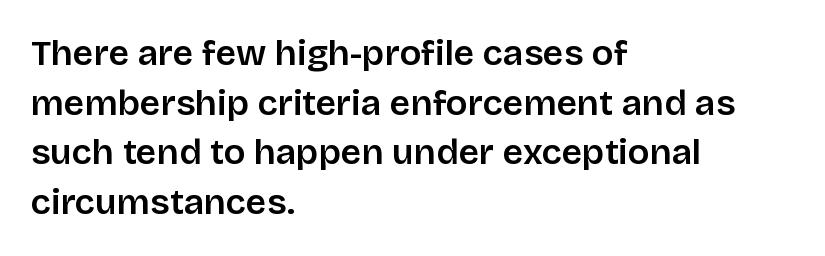
{"serif": "no", "italic": "no", "width": "normal", "stroke_contrast": "low", "x_height": "large", "monospaced": "no", "underline": "no", "align": "left", "line_spacing": "normal", "line_spacing_ratio": 1.38, "letter_spacing": "normal", "letter_spacing_em": 0.0, "glyph_px": 36}
